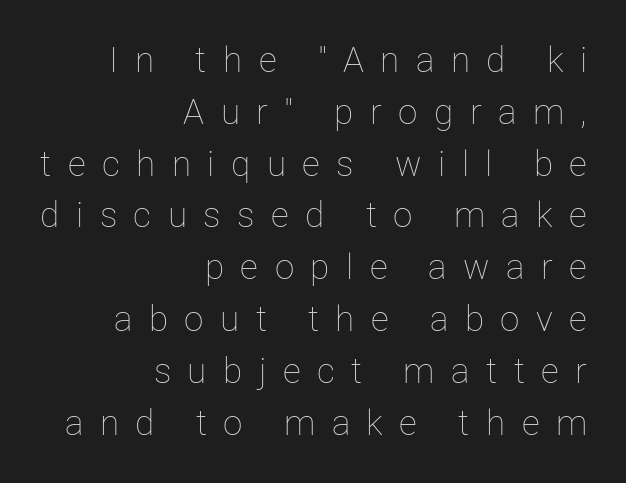
Q: Is the text bold? A: No.
Q: Is the text italic (slanted)? A: No, it is upright.
Q: Is the text underlined? A: No.
Q: How is the paragraph aligned? A: Right-aligned.
Q: Is the spacing between letters normal or unusually wide? A: Unusually wide.
Q: Is the spacing between lines tight, normal or loose? A: Normal.
Q: Width (condensed, normal, or wide)? A: Normal.
Q: Stroke contrast? A: Low.
Q: x-height? A: Medium.
Q: Monospaced? A: No.
